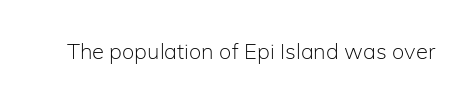
The image shows 22 px text type, upright; set normal letter spacing, not underlined.
